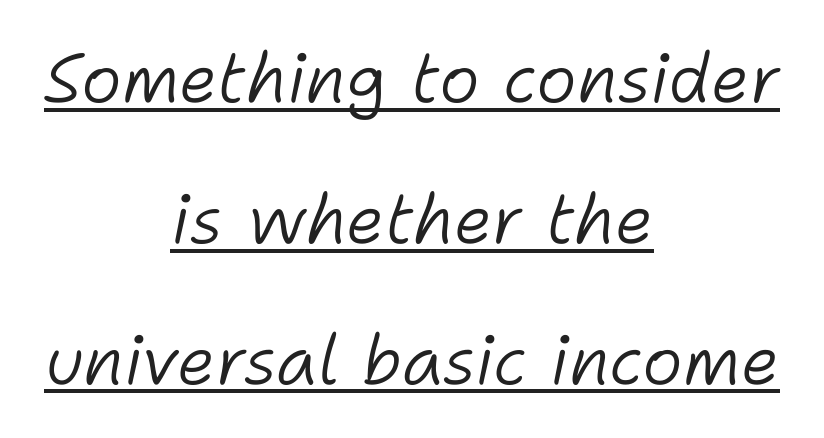
Q: Is the text bold? A: No.
Q: Is the text italic (slanted)? A: Yes, it leans right by about 11 degrees.
Q: Is the text underlined? A: Yes.
Q: How is the paragraph aligned? A: Centered.
Q: Is the spacing between letters normal or unusually wide? A: Normal.
Q: Is the spacing between lines tight, normal or loose? A: Loose.
Q: Width (condensed, normal, or wide)? A: Normal.
Q: Stroke contrast? A: Low.
Q: x-height? A: Medium.
Q: Monospaced? A: No.
